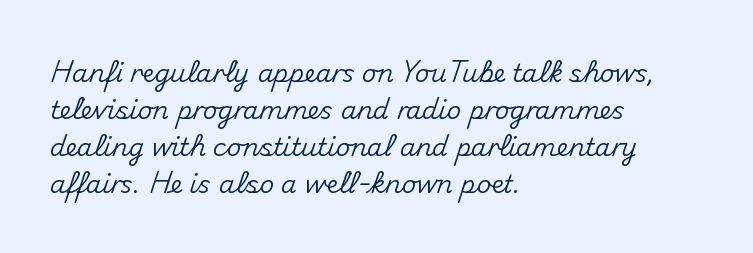
Q: Is the text italic (slanted)? A: Yes.
Q: Is the text underlined? A: No.
Q: How is the paragraph aligned? A: Left-aligned.
Q: Is the spacing between letters normal or unusually wide? A: Normal.
Q: Is the spacing between lines tight, normal or loose? A: Normal.
